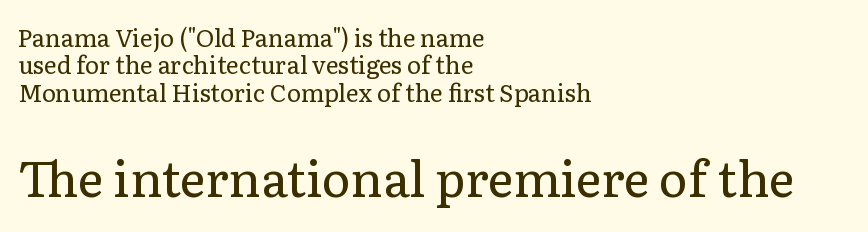
Q: Is the text bold? A: No.
Q: Is the text italic (slanted)? A: No, it is upright.
Q: Is the typeface a serif or a sans-serif typeface? A: Serif.
Q: Is the text underlined? A: No.
Q: How is the paragraph aligned? A: Left-aligned.
Q: Is the spacing between letters normal or unusually wide? A: Normal.
Q: Is the spacing between lines tight, normal or loose? A: Tight.
Q: Which block of text is set in a larger size, the first (top) or the second (bottom)? A: The second (bottom) one.
Q: Width (condensed, normal, or wide)? A: Normal.
Q: Stroke contrast? A: Low.
Q: x-height? A: Medium.
Q: Monospaced? A: No.
